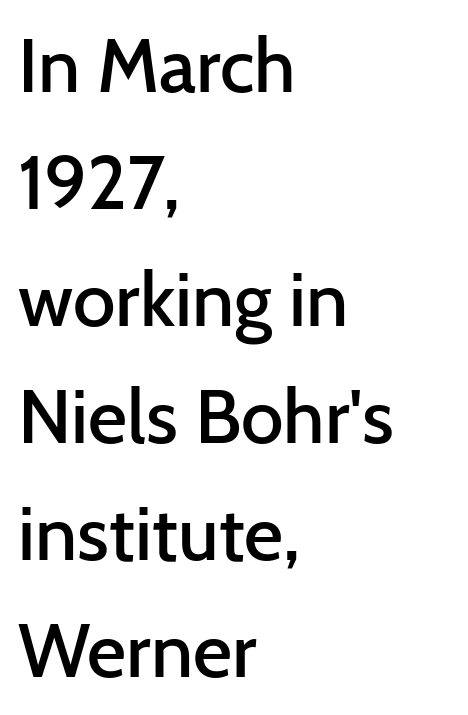
No word sits above an underline. Vertically, the passage feels balanced, rows spaced as you'd expect. Strokes here are thickened, but only to semibold level. The passage shown is typed in a proportional face where columns would drift. In terms of letterform style, serifs are entirely absent.
